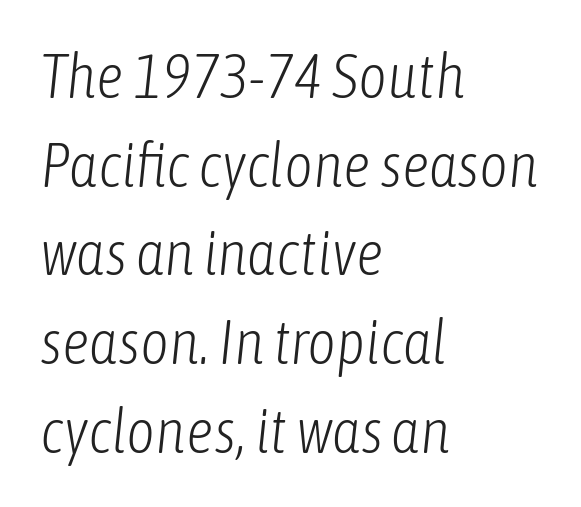
Q: Is the text bold? A: No.
Q: Is the text italic (slanted)? A: Yes, it leans right by about 6 degrees.
Q: Is the text underlined? A: No.
Q: How is the paragraph aligned? A: Left-aligned.
Q: Is the spacing between letters normal or unusually wide? A: Normal.
Q: Is the spacing between lines tight, normal or loose? A: Normal.
Q: Width (condensed, normal, or wide)? A: Condensed.
Q: Stroke contrast? A: Low.
Q: x-height? A: Medium.
Q: Monospaced? A: No.
